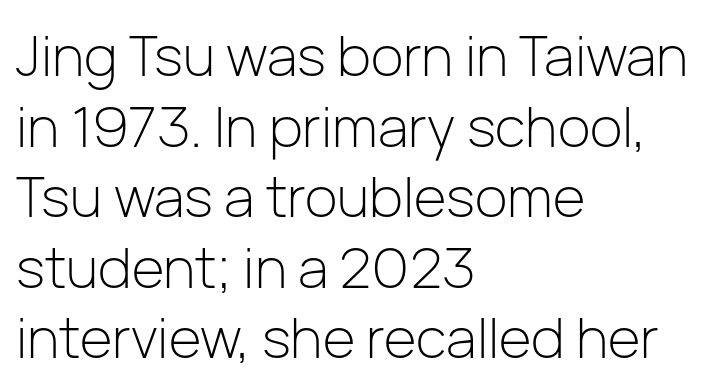
Q: Is the text bold? A: No.
Q: Is the text italic (slanted)? A: No, it is upright.
Q: Is the typeface a serif or a sans-serif typeface? A: Sans-serif.
Q: Is the text underlined? A: No.
Q: How is the paragraph aligned? A: Left-aligned.
Q: Is the spacing between letters normal or unusually wide? A: Normal.
Q: Is the spacing between lines tight, normal or loose? A: Normal.
Q: Width (condensed, normal, or wide)? A: Normal.
Q: Stroke contrast? A: Low.
Q: x-height? A: Medium.
Q: Monospaced? A: No.
